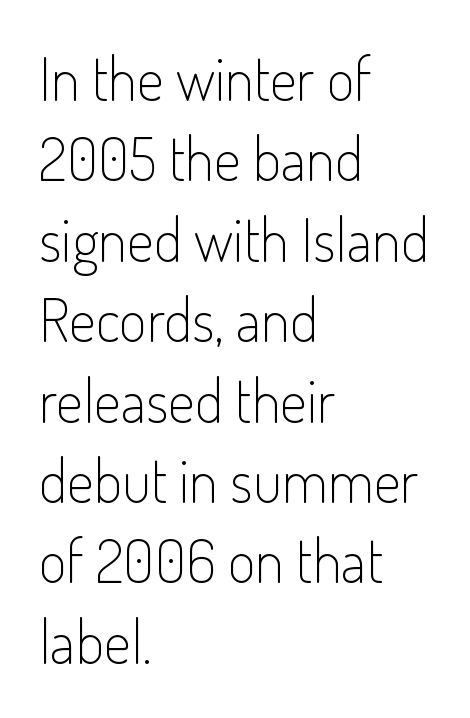
The image shows 60 px light, condensed sans-serif type, upright; set left-aligned, normal line spacing (1.34x), normal letter spacing, not underlined; low stroke contrast and a small x-height.
